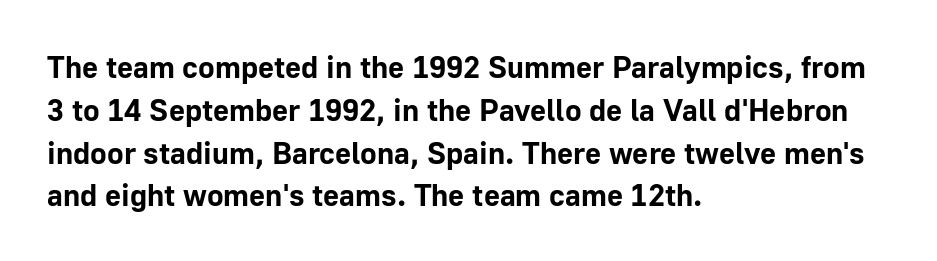
{"serif": "no", "italic": "no", "bold": "yes", "weight": "bold", "width": "normal", "stroke_contrast": "low", "x_height": "medium", "monospaced": "no", "underline": "no", "align": "left", "line_spacing": "normal", "line_spacing_ratio": 1.38, "letter_spacing": "normal", "letter_spacing_em": 0.0, "glyph_px": 31}
